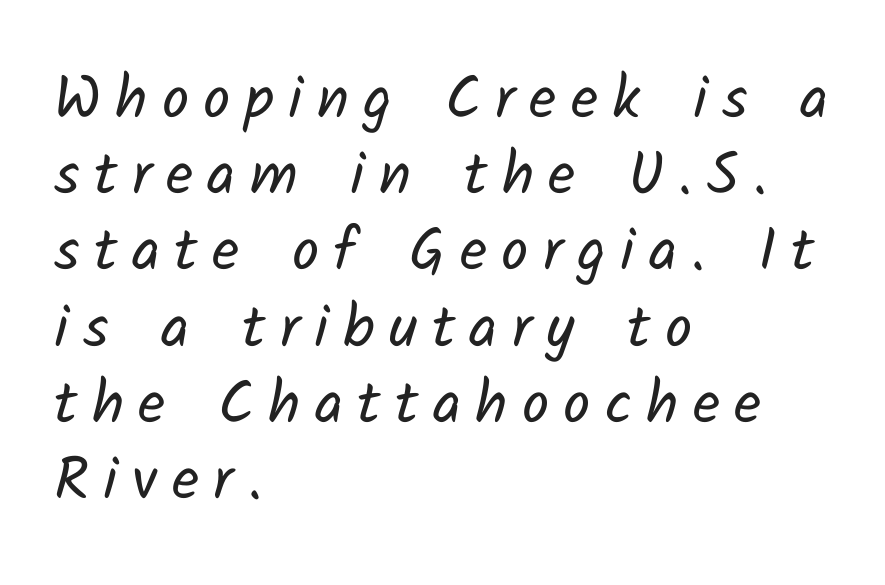
{"serif": "no", "bold": "no", "weight": "regular", "width": "normal", "stroke_contrast": "low", "x_height": "medium", "monospaced": "no", "underline": "no", "align": "left", "line_spacing": "normal", "line_spacing_ratio": 1.27, "letter_spacing": "wide", "letter_spacing_em": 0.24, "glyph_px": 60}
